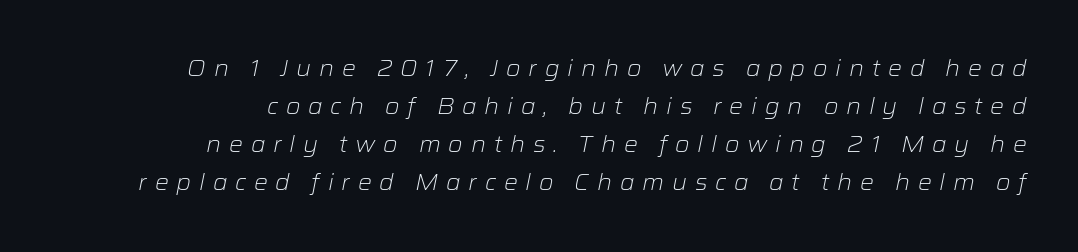
Q: Is the text bold? A: No.
Q: Is the text italic (slanted)? A: Yes, it leans right by about 12 degrees.
Q: Is the text underlined? A: No.
Q: How is the paragraph aligned? A: Right-aligned.
Q: Is the spacing between letters normal or unusually wide? A: Unusually wide.
